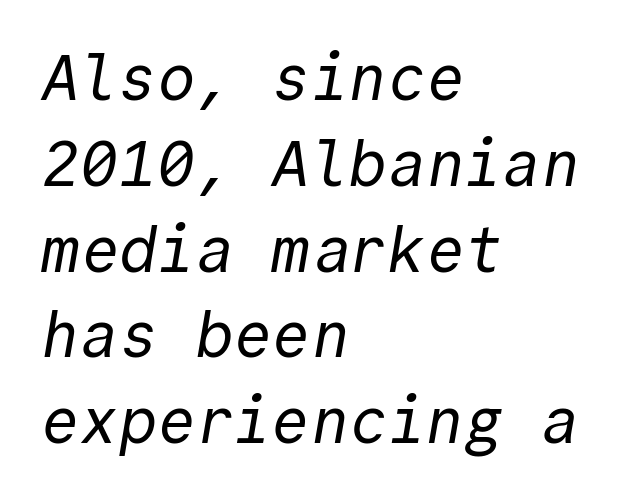
{"serif": "no", "bold": "no", "weight": "regular", "width": "normal", "x_height": "medium", "monospaced": "yes", "underline": "no", "align": "left", "line_spacing": "normal", "line_spacing_ratio": 1.34, "letter_spacing": "normal", "letter_spacing_em": 0.0, "glyph_px": 64}
